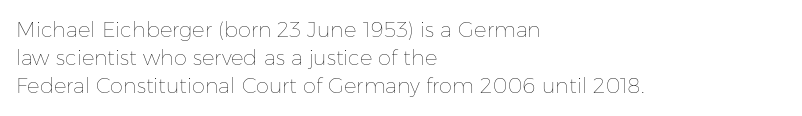
{"italic": "no", "bold": "no", "underline": "no", "align": "left", "line_spacing": "normal", "line_spacing_ratio": 1.34, "letter_spacing": "normal", "letter_spacing_em": 0.0, "glyph_px": 21}
